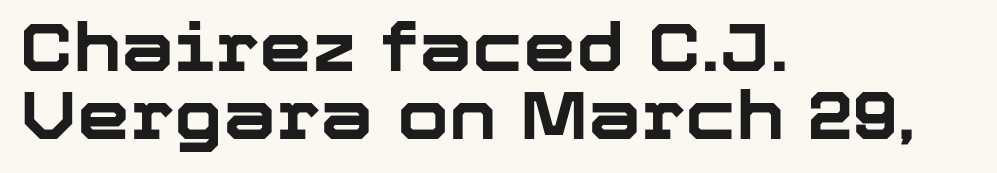
Q: Is the text bold? A: Yes.
Q: Is the text italic (slanted)? A: No, it is upright.
Q: Is the typeface a serif or a sans-serif typeface? A: Sans-serif.
Q: Is the text underlined? A: No.
Q: How is the paragraph aligned? A: Left-aligned.
Q: Is the spacing between letters normal or unusually wide? A: Normal.
Q: Is the spacing between lines tight, normal or loose? A: Tight.
Q: Width (condensed, normal, or wide)? A: Normal.
Q: Stroke contrast? A: Low.
Q: x-height? A: Medium.
Q: Monospaced? A: No.
